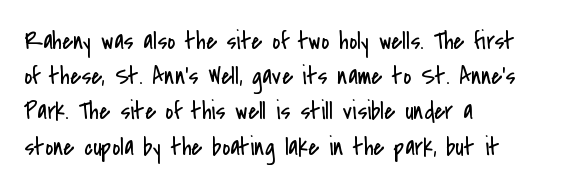
{"italic": "no", "bold": "no", "underline": "no", "align": "left", "line_spacing": "normal", "line_spacing_ratio": 1.41, "letter_spacing": "normal", "letter_spacing_em": 0.0, "glyph_px": 25}
